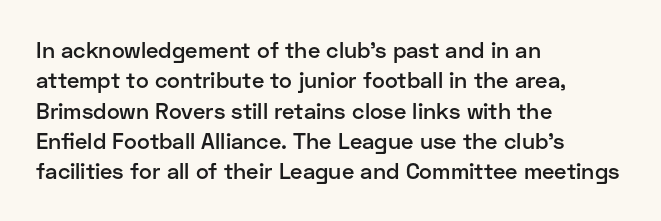
The lines sit at an ordinary, default distance from one another. Letter spacing: default. Check under the words: just untouched page. In terms of weight, the rendering is demibold, just under bold. Short and long lines alike share a common starting point at left. Quick note: not italic, upright.
